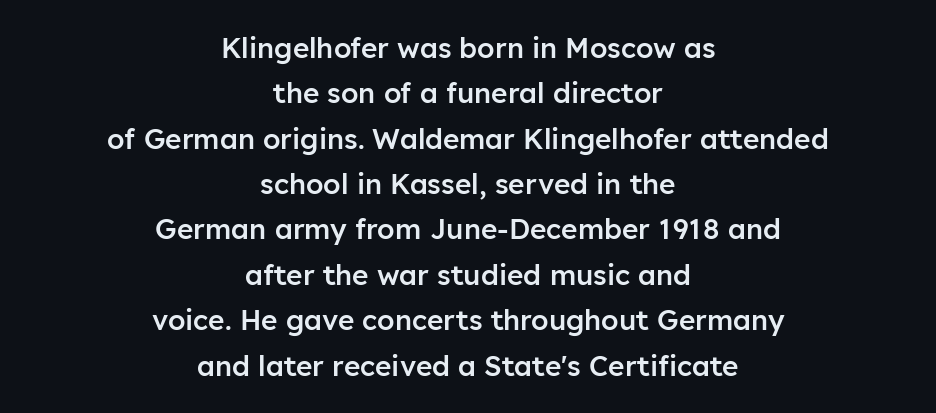
Q: Is the text bold? A: Semi-bold.
Q: Is the text italic (slanted)? A: No, it is upright.
Q: Is the typeface a serif or a sans-serif typeface? A: Sans-serif.
Q: Is the text underlined? A: No.
Q: How is the paragraph aligned? A: Centered.
Q: Is the spacing between letters normal or unusually wide? A: Normal.
Q: Is the spacing between lines tight, normal or loose? A: Normal.
Q: Width (condensed, normal, or wide)? A: Normal.
Q: Stroke contrast? A: Low.
Q: x-height? A: Medium.
Q: Monospaced? A: No.
